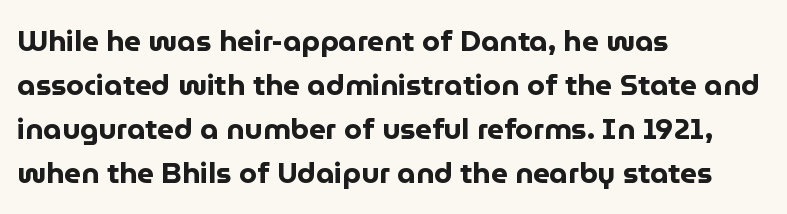
The image shows 29 px bold sans-serif type, upright; set left-aligned, normal line spacing (1.52x), normal letter spacing, not underlined; low stroke contrast and a medium x-height.
